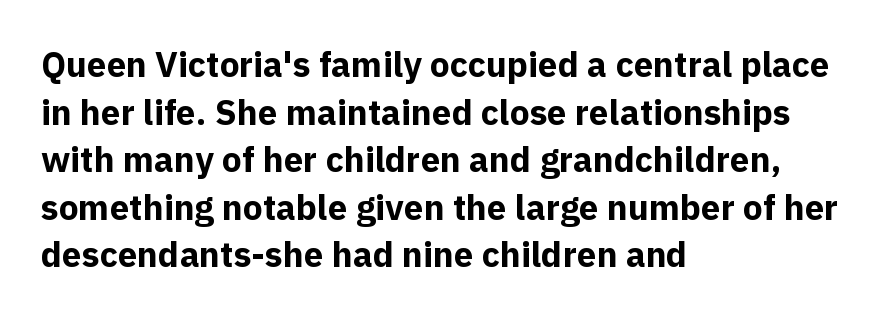
The image shows 35 px bold sans-serif type, upright; set left-aligned, normal line spacing (1.36x), normal letter spacing, not underlined; a medium x-height.
